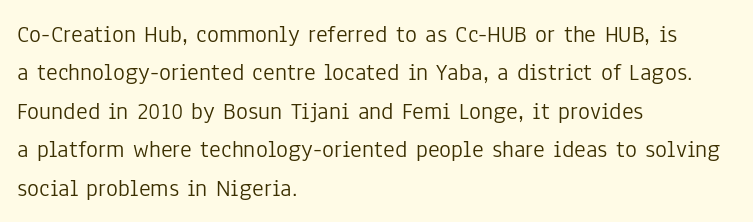
Q: Is the text bold? A: No.
Q: Is the text italic (slanted)? A: No, it is upright.
Q: Is the text underlined? A: No.
Q: How is the paragraph aligned? A: Left-aligned.
Q: Is the spacing between letters normal or unusually wide? A: Normal.
Q: Is the spacing between lines tight, normal or loose? A: Normal.
